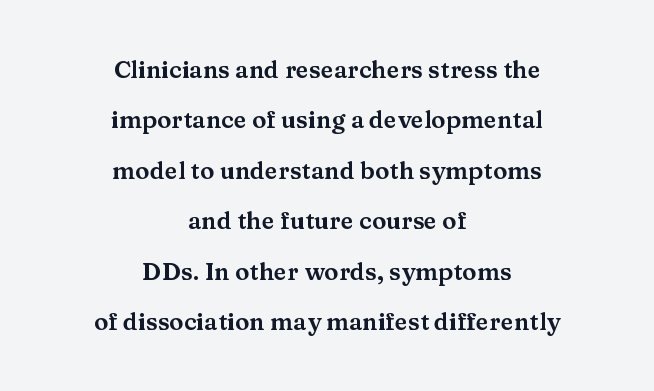
Q: Is the text italic (slanted)? A: No, it is upright.
Q: Is the text underlined? A: No.
Q: How is the paragraph aligned? A: Centered.
Q: Is the spacing between letters normal or unusually wide? A: Normal.
Q: Is the spacing between lines tight, normal or loose? A: Loose.
